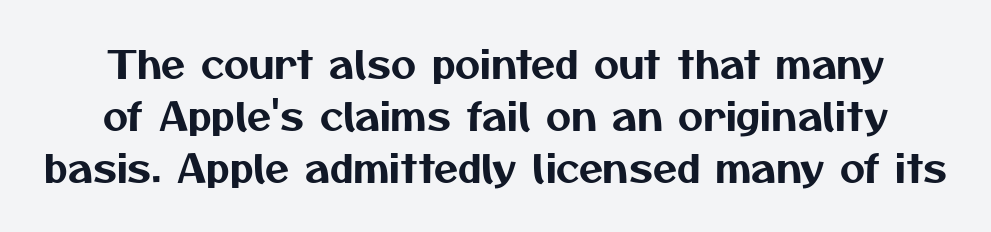
These lines are rendered in a variable-pitch font. Just letters on the line, the space beneath them empty. Default kerning and tracking; the words read as compact shapes. Regarding serifs, this sample does without them. Leading: standard.
